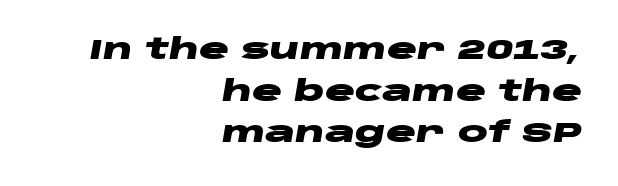
The image shows 28 px heavy, wide type, italic (leaning right); set right-aligned, normal line spacing (1.49x), normal letter spacing, not underlined; low stroke contrast and a large x-height.
